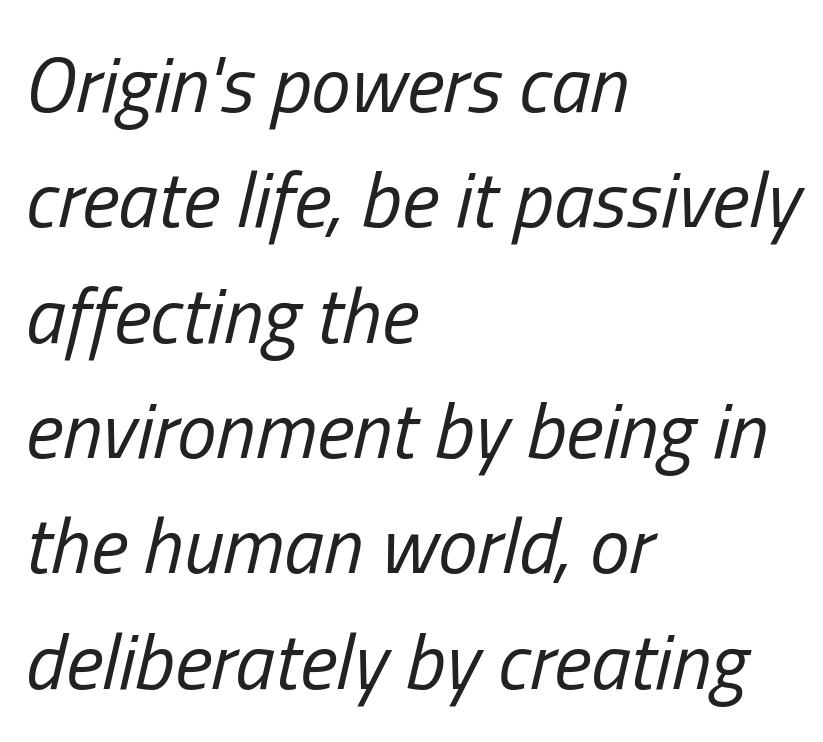
Is there much room between lines? A standard amount, neither cramped nor airy. The characters are drawn with everyday or finer stroke widths. The string is rendered with underlining switched off. Spacing verdict: proportional, widths tailored to each character.
